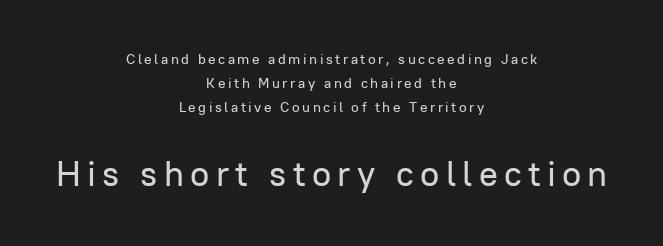
Q: Is the text italic (slanted)? A: No, it is upright.
Q: Is the typeface a serif or a sans-serif typeface? A: Sans-serif.
Q: Is the text underlined? A: No.
Q: How is the paragraph aligned? A: Centered.
Q: Which block of text is set in a larger size, the first (top) or the second (bottom)? A: The second (bottom) one.
Q: Width (condensed, normal, or wide)? A: Normal.
Q: Stroke contrast? A: Low.
Q: x-height? A: Medium.
Q: Monospaced? A: No.
